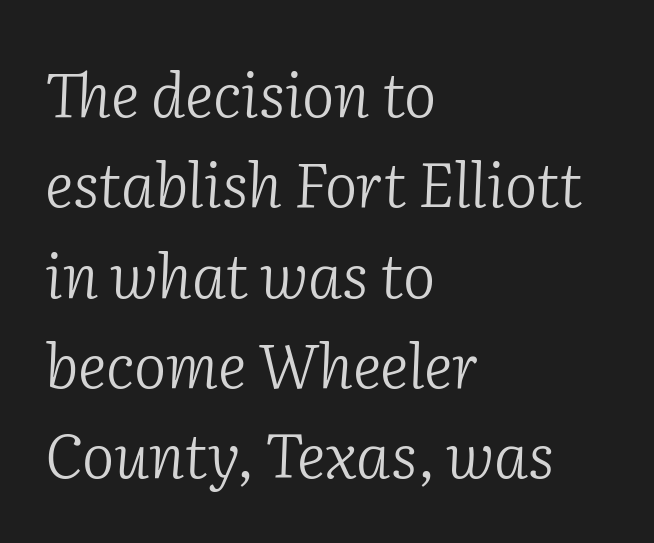
Q: Is the text bold? A: No.
Q: Is the text italic (slanted)? A: Yes, it leans right by about 2 degrees.
Q: Is the typeface a serif or a sans-serif typeface? A: Serif.
Q: Is the text underlined? A: No.
Q: How is the paragraph aligned? A: Left-aligned.
Q: Is the spacing between letters normal or unusually wide? A: Normal.
Q: Is the spacing between lines tight, normal or loose? A: Normal.
Q: Width (condensed, normal, or wide)? A: Normal.
Q: Stroke contrast? A: Low.
Q: x-height? A: Medium.
Q: Monospaced? A: No.
